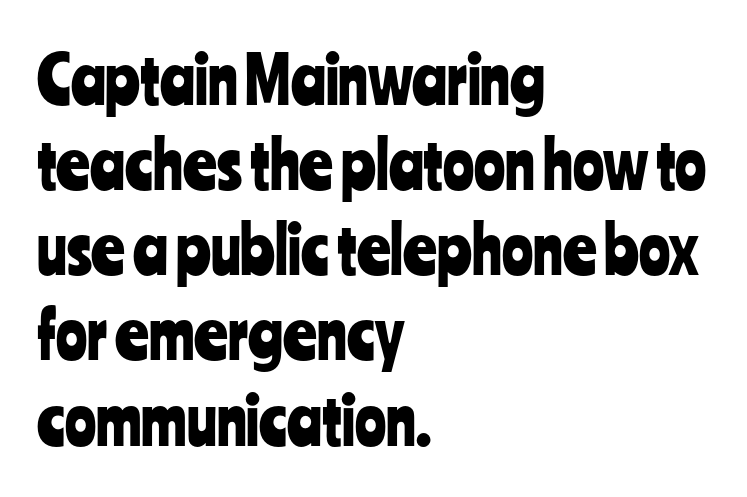
The image shows 65 px condensed sans-serif type, upright; set left-aligned, normal line spacing (1.31x), normal letter spacing, not underlined; low stroke contrast and a medium x-height.
